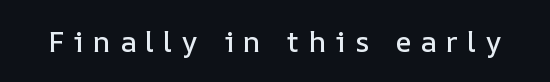
Someone cranked the tracking dial way up on this one. Looks like regular typesetting: each glyph gets only the width it needs. No italicization has been applied; the sample stays upright. The specimen omits any rule beneath the text block's lines.
